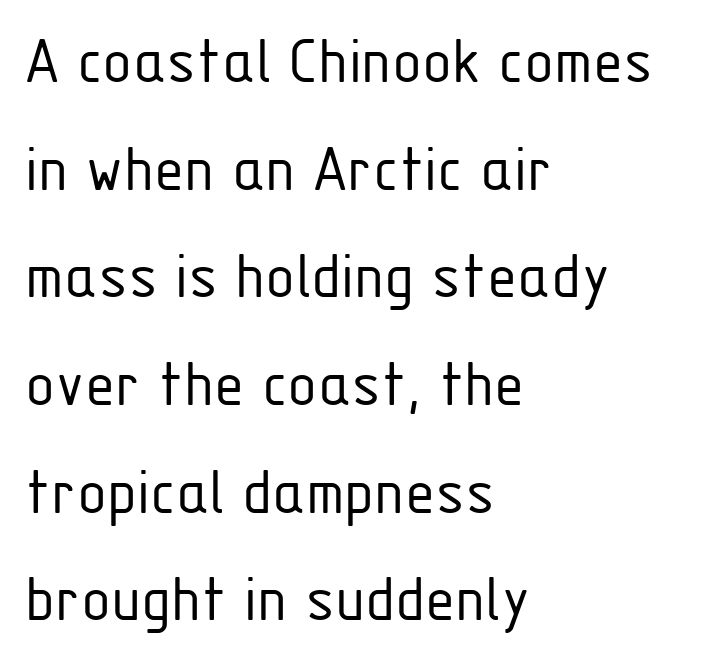
{"serif": "no", "italic": "no", "bold": "no", "weight": "light", "width": "condensed", "stroke_contrast": "low", "x_height": "medium", "monospaced": "no", "underline": "no", "align": "left", "line_spacing": "normal", "line_spacing_ratio": 1.56, "letter_spacing": "normal", "letter_spacing_em": 0.0, "glyph_px": 69}
